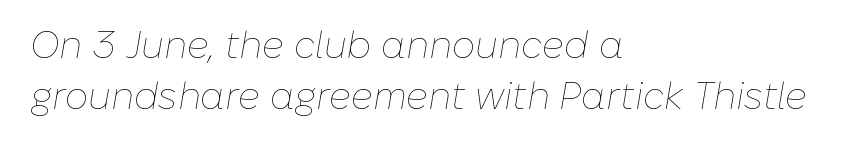
{"italic": "yes", "lean": "right", "slant_degrees": 10, "bold": "no", "weight": "thin", "width": "normal", "stroke_contrast": "low", "x_height": "medium", "monospaced": "no", "underline": "no", "align": "left", "line_spacing": "normal", "line_spacing_ratio": 1.37, "letter_spacing": "normal", "letter_spacing_em": 0.0, "glyph_px": 37}
